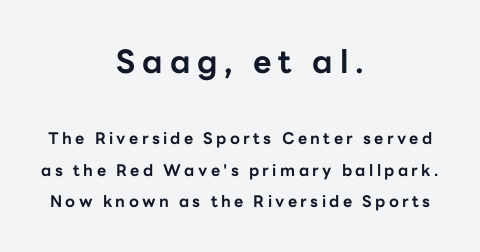
Short note: letters widely spaced. Which of the two is more prominent by size? The first, at the top. Heavy, bold letterforms. Students, observe: this is what heavily led, spacious text looks like.
